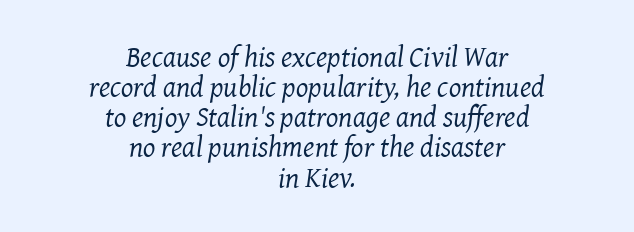
Visually the block forms a symmetrical silhouette, jagged on both flanks. The letterforms sit shoulder to shoulder at normal distance. Vertical stems look standard width or narrower in stroke. Horizontal bands of white between lines are thin slivers. The words here are not underlined. Think of a printed novel: that variable character pitch is what you see here.
